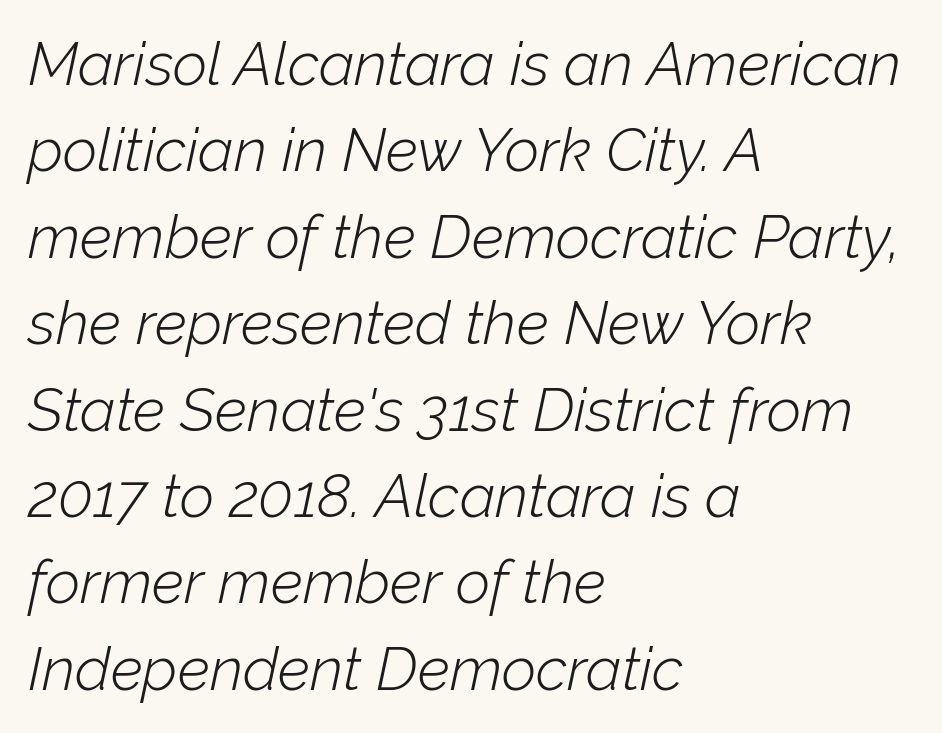
The image shows 60 px light type, italic (leaning right); set left-aligned, normal line spacing (1.44x), normal letter spacing, not underlined; low stroke contrast and a medium x-height.
